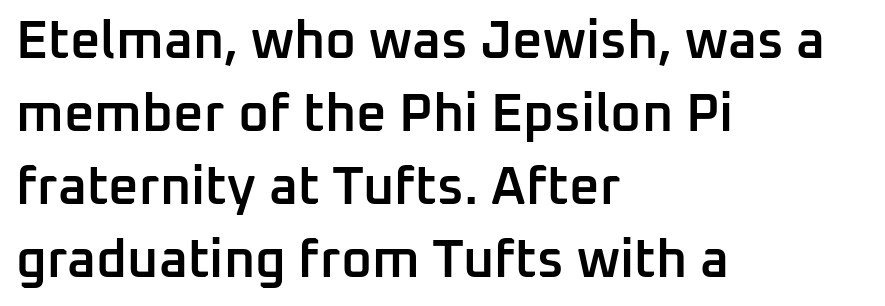
Typeset ragged right — the left edge is the straight one. On the weight axis this lands at semibold, roughly 600. Here the designer chose a conventional face with non-uniform glyph widths. If you measured baseline to baseline, you'd find a middling distance. Each letter's strokes conclude bluntly, with no projecting serifs. The string is rendered with underlining switched off.
